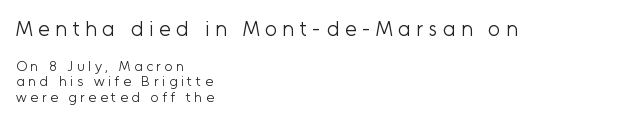
Q: Is the text bold? A: No.
Q: Is the text italic (slanted)? A: No, it is upright.
Q: Is the text underlined? A: No.
Q: How is the paragraph aligned? A: Left-aligned.
Q: Is the spacing between letters normal or unusually wide? A: Unusually wide.
Q: Is the spacing between lines tight, normal or loose? A: Tight.
Q: Which block of text is set in a larger size, the first (top) or the second (bottom)? A: The first (top) one.
